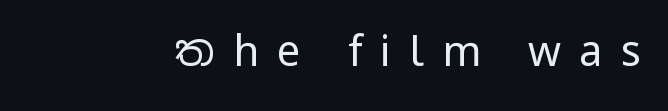
Each letter keeps its own natural width here, so spacing adapts to shape. Stroke mass is kept to a normal reading level or below. The horizontal fit of the characters is loose and conspicuously gappy. Decoration check: the copy has no underline.
